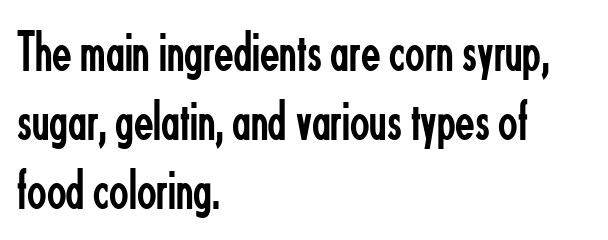
{"serif": "no", "italic": "no", "bold": "no", "weight": "regular", "width": "condensed", "stroke_contrast": "low", "x_height": "small", "monospaced": "no", "underline": "no", "align": "left", "line_spacing_ratio": 1.21, "letter_spacing": "normal", "letter_spacing_em": 0.0, "glyph_px": 57}
